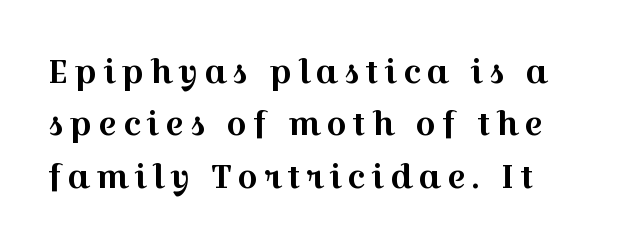
Posture: vertical. The glyphs in this specimen are seriffed. Is this a fixed-width face? No — the glyphs have proportional, varying widths. Descenders hang freely into open space.
